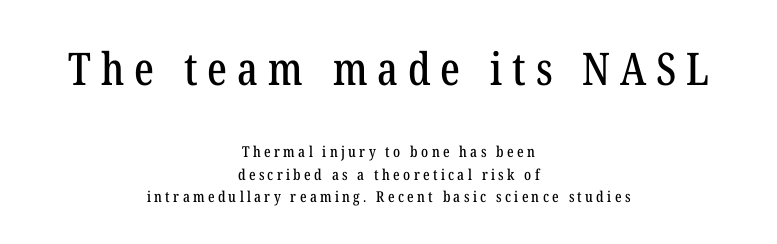
Q: Is the text italic (slanted)? A: No, it is upright.
Q: Is the typeface a serif or a sans-serif typeface? A: Serif.
Q: Is the text underlined? A: No.
Q: How is the paragraph aligned? A: Centered.
Q: Is the spacing between letters normal or unusually wide? A: Unusually wide.
Q: Is the spacing between lines tight, normal or loose? A: Normal.
Q: Which block of text is set in a larger size, the first (top) or the second (bottom)? A: The first (top) one.
Q: Width (condensed, normal, or wide)? A: Condensed.
Q: Stroke contrast? A: Low.
Q: x-height? A: Medium.
Q: Monospaced? A: No.
